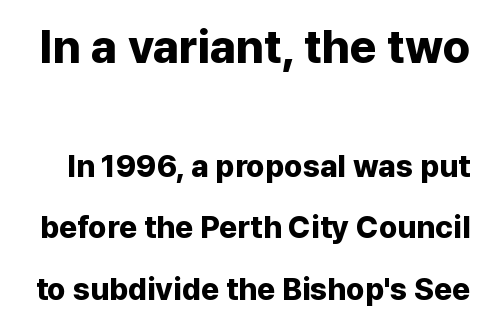
Q: Is the text bold? A: Yes.
Q: Is the text italic (slanted)? A: No, it is upright.
Q: Is the typeface a serif or a sans-serif typeface? A: Sans-serif.
Q: Is the text underlined? A: No.
Q: Is the spacing between letters normal or unusually wide? A: Normal.
Q: Is the spacing between lines tight, normal or loose? A: Loose.
Q: Which block of text is set in a larger size, the first (top) or the second (bottom)? A: The first (top) one.
Q: Width (condensed, normal, or wide)? A: Normal.
Q: Stroke contrast? A: Low.
Q: x-height? A: Medium.
Q: Monospaced? A: No.
